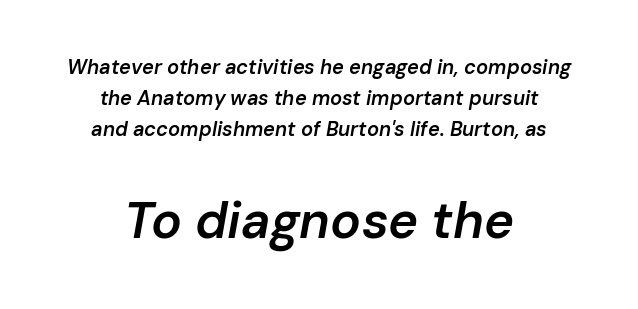
{"italic": "yes", "lean": "right", "slant_degrees": 10, "bold": "semi", "weight": "semibold", "width": "normal", "stroke_contrast": "low", "x_height": "medium", "monospaced": "no", "underline": "no", "align": "center", "line_spacing": "normal", "line_spacing_ratio": 1.54, "letter_spacing": "normal", "letter_spacing_em": 0.0, "larger_block": "second", "size_ratio": 2.55, "glyph_px": 51}
